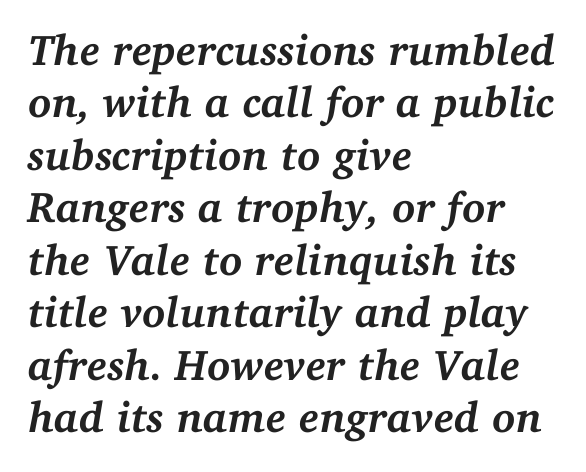
Q: Is the text bold? A: Yes.
Q: Is the text italic (slanted)? A: Yes, it leans right by about 11 degrees.
Q: Is the typeface a serif or a sans-serif typeface? A: Serif.
Q: Is the text underlined? A: No.
Q: How is the paragraph aligned? A: Left-aligned.
Q: Is the spacing between letters normal or unusually wide? A: Normal.
Q: Width (condensed, normal, or wide)? A: Normal.
Q: Stroke contrast? A: Medium.
Q: x-height? A: Medium.
Q: Monospaced? A: No.
